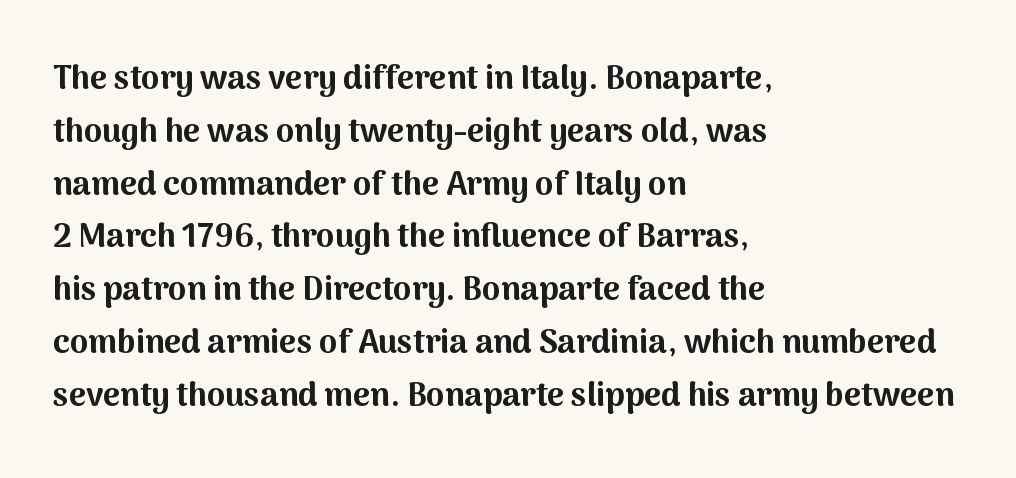
Students, note that the glyphs here touch the page at normal intervals. Plain, unruled lines of type. These lines were composed using upright roman letters. The characters look thick and weighty, a clear bold. Look at the bottom of the vertical strokes: they stop flat, with no serifs.
